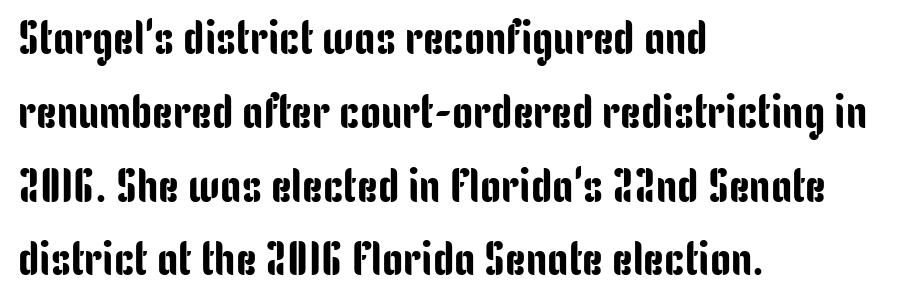
{"serif": "no", "italic": "no", "width": "condensed", "stroke_contrast": "low", "x_height": "medium", "monospaced": "no", "underline": "no", "align": "left", "line_spacing": "normal", "line_spacing_ratio": 1.57, "letter_spacing": "normal", "letter_spacing_em": 0.0, "glyph_px": 47}
